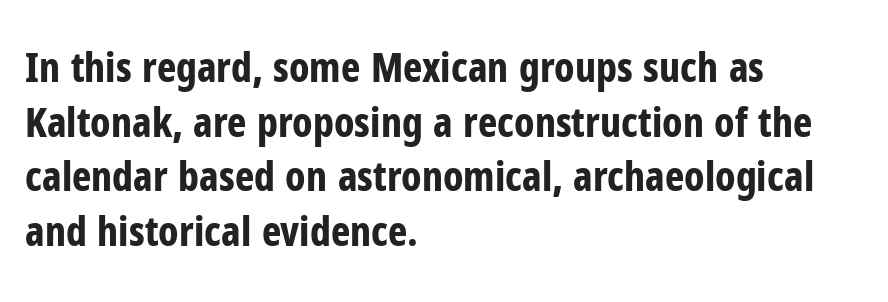
{"serif": "no", "italic": "no", "bold": "yes", "weight": "bold", "width": "condensed", "stroke_contrast": "low", "x_height": "medium", "monospaced": "no", "underline": "no", "align": "left", "line_spacing": "normal", "line_spacing_ratio": 1.33, "letter_spacing": "normal", "letter_spacing_em": 0.0, "glyph_px": 41}
